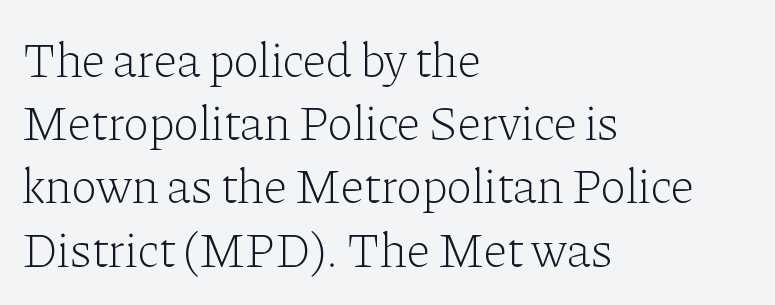
The image shows 49 px light serif type, upright; set left-aligned, normal line spacing (1.29x), normal letter spacing, not underlined; low stroke contrast and a medium x-height.
